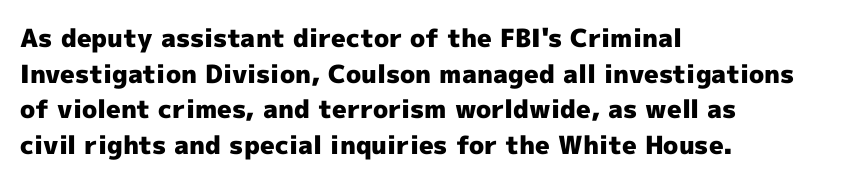
This rendering leaves character spacing at its baseline value. Any mark beneath the type? The region is blank. This is roman type, the default non-slanted kind. Pretty heavy lettering here — definitely bold. Notice how descenders clear the ascenders below comfortably — that's standard leading. All the whitespace from short lines collects on the right.
